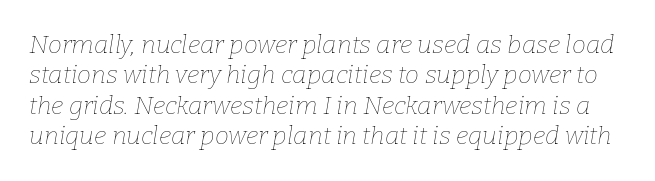
The image shows 25 px text type, italic (leaning right); set line spacing 1.22x, normal letter spacing, not underlined.
